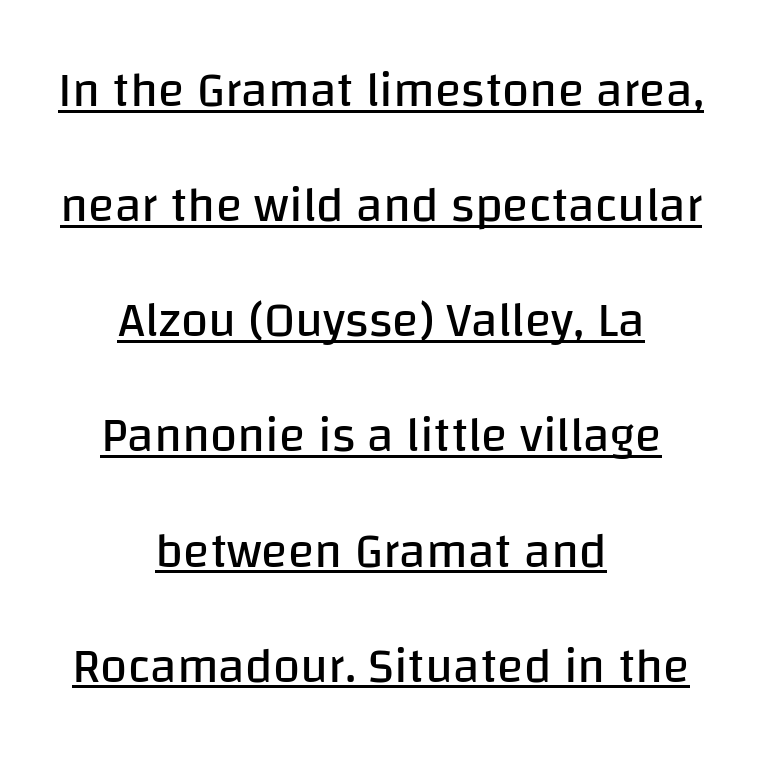
Q: Is the text bold? A: No.
Q: Is the text italic (slanted)? A: No, it is upright.
Q: Is the typeface a serif or a sans-serif typeface? A: Sans-serif.
Q: Is the text underlined? A: Yes.
Q: How is the paragraph aligned? A: Centered.
Q: Is the spacing between letters normal or unusually wide? A: Normal.
Q: Is the spacing between lines tight, normal or loose? A: Loose.
Q: Width (condensed, normal, or wide)? A: Normal.
Q: Stroke contrast? A: Low.
Q: x-height? A: Large.
Q: Monospaced? A: No.
